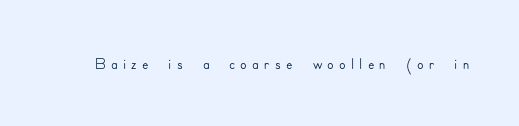
{"italic": "no", "underline": "no", "letter_spacing": "wide", "letter_spacing_em": 0.21, "glyph_px": 24}
